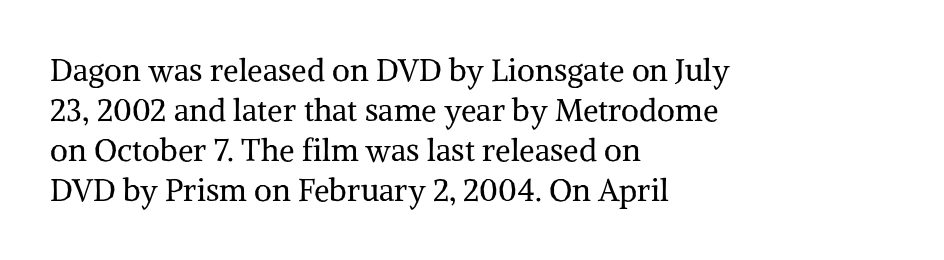
{"serif": "yes", "italic": "no", "bold": "no", "weight": "regular", "width": "normal", "stroke_contrast": "medium", "x_height": "medium", "monospaced": "no", "underline": "no", "align": "left", "line_spacing": "normal", "line_spacing_ratio": 1.29, "letter_spacing": "normal", "letter_spacing_em": 0.0, "glyph_px": 31}
